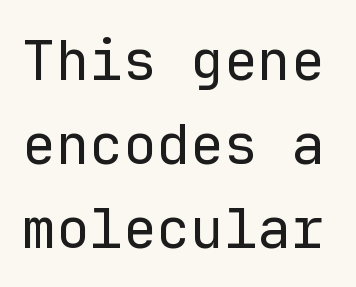
{"serif": "no", "italic": "no", "bold": "no", "weight": "regular", "width": "normal", "stroke_contrast": "low", "x_height": "medium", "monospaced": "yes", "underline": "no", "line_spacing": "normal", "line_spacing_ratio": 1.5, "letter_spacing": "normal", "letter_spacing_em": 0.0, "glyph_px": 56}
